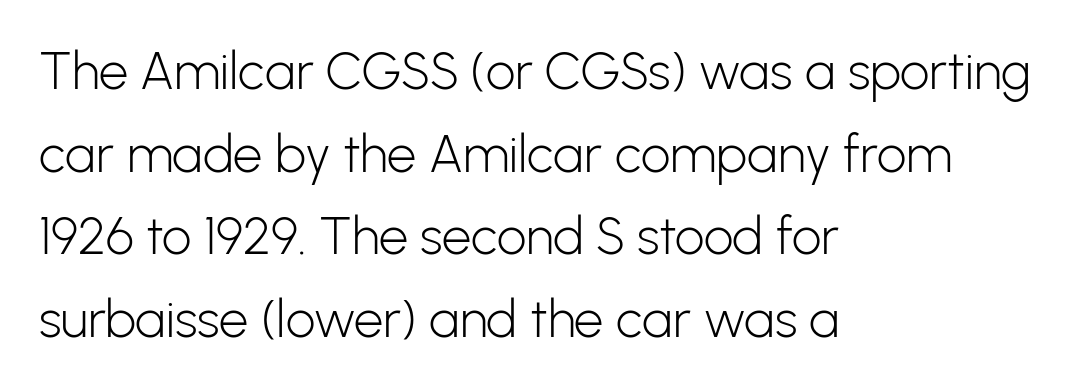
The image shows 52 px light sans-serif type, upright; set left-aligned, normal line spacing (1.59x), normal letter spacing, not underlined; low stroke contrast and a medium x-height.
